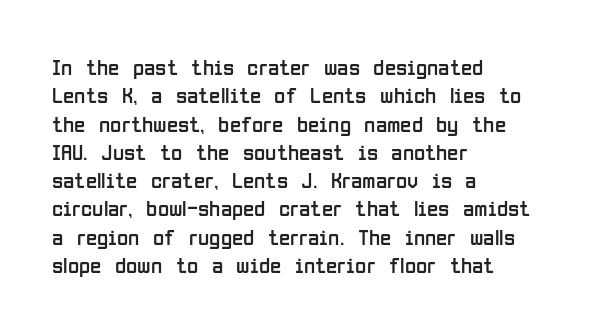
{"italic": "no", "bold": "no", "underline": "no", "align": "left", "line_spacing_ratio": 1.23, "letter_spacing": "normal", "letter_spacing_em": 0.0, "glyph_px": 23}
